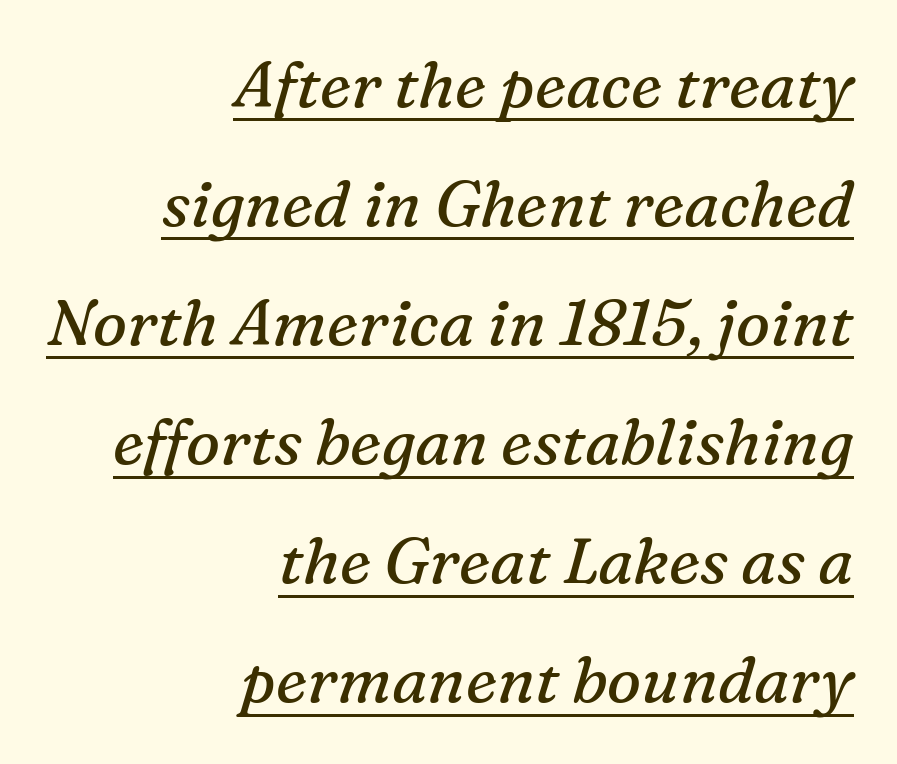
The lettering is marked with a stroke running underneath it. Short note: letters normally spaced. Small tapered or slab feet sit at the stroke ends, so this counts as serif. One-word summary of the alignment: right.
